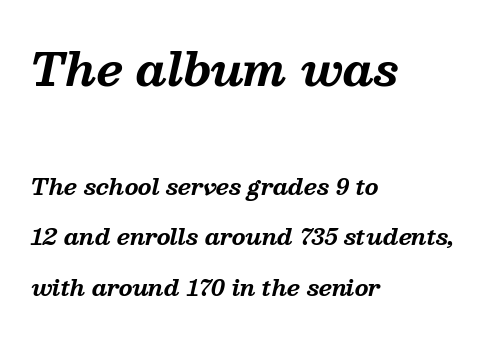
{"serif": "yes", "italic": "yes", "lean": "right", "slant_degrees": 13, "bold": "yes", "weight": "bold", "width": "normal", "stroke_contrast": "medium", "x_height": "medium", "monospaced": "no", "underline": "no", "align": "left", "line_spacing": "loose", "line_spacing_ratio": 2.29, "letter_spacing": "normal", "letter_spacing_em": 0.0, "larger_block": "first", "size_ratio": 2.0, "glyph_px": 44}
